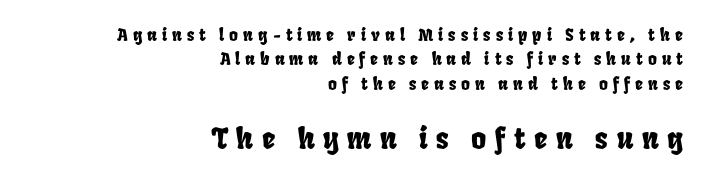
Q: Is the text underlined? A: No.
Q: How is the paragraph aligned? A: Right-aligned.
Q: Is the spacing between letters normal or unusually wide? A: Unusually wide.
Q: Is the spacing between lines tight, normal or loose? A: Normal.
Q: Which block of text is set in a larger size, the first (top) or the second (bottom)? A: The second (bottom) one.
Q: Width (condensed, normal, or wide)? A: Condensed.
Q: Stroke contrast? A: Low.
Q: x-height? A: Large.
Q: Monospaced? A: No.
